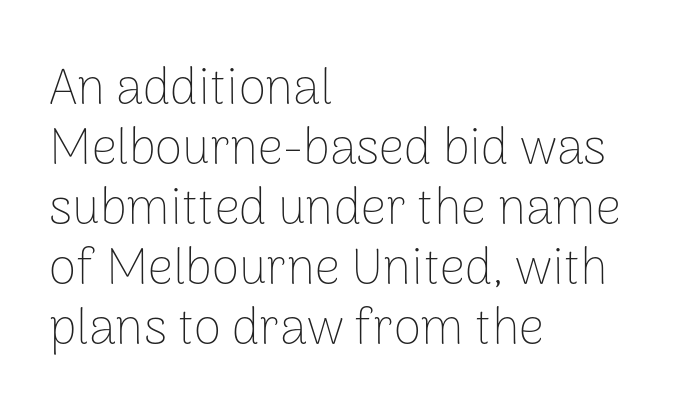
Descender tails drop into unmarked territory. Does the type have serifs? No, each stem ends abruptly. The ragged edge is on the right, which tells us the setting is flush left. Is the letter spacing exaggerated? No — it looks like the ordinary default.
